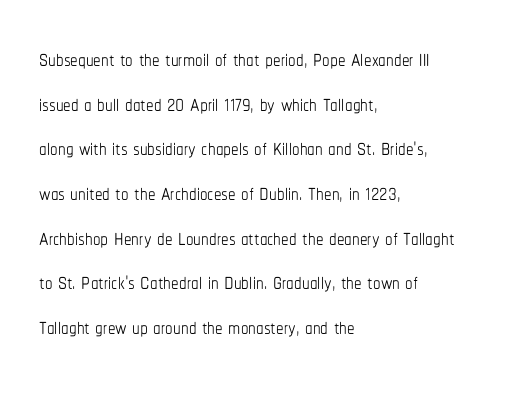
Q: Is the text bold? A: No.
Q: Is the text italic (slanted)? A: No, it is upright.
Q: Is the text underlined? A: No.
Q: How is the paragraph aligned? A: Left-aligned.
Q: Is the spacing between letters normal or unusually wide? A: Normal.
Q: Is the spacing between lines tight, normal or loose? A: Normal.
Q: Width (condensed, normal, or wide)? A: Condensed.
Q: Stroke contrast? A: Low.
Q: x-height? A: Medium.
Q: Monospaced? A: No.
